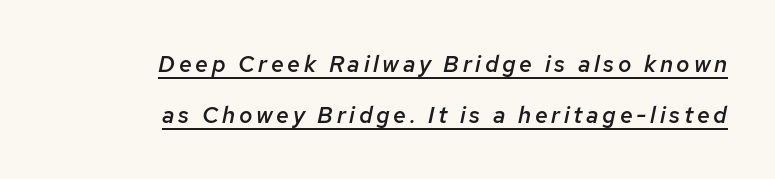
This is oblique type, the kind used for emphasis or titles. A flush-right, rag-left setting is used for this passage. The words here are underlined. This is moderately heavy type, rendered in semibold.
